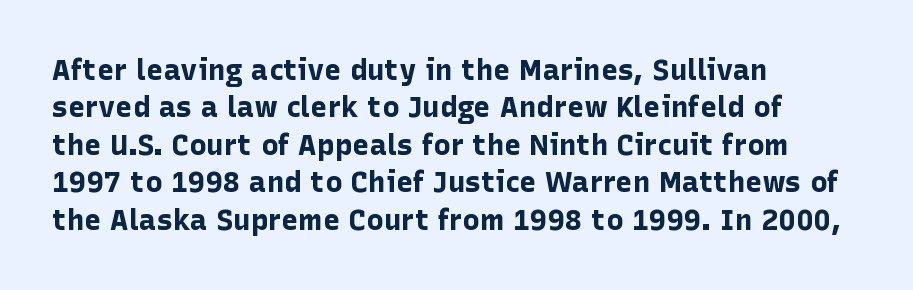
Reading down the block, your eye returns to a fixed left position each line. Vertically, the passage feels balanced, rows spaced as you'd expect. Character widths vary here, with narrow letters taking less room than wide ones. These lines keep a tight, regular rhythm from letter to letter. The typeface chosen for these lines omits serifs. Decoration check: the copy has no underline.
